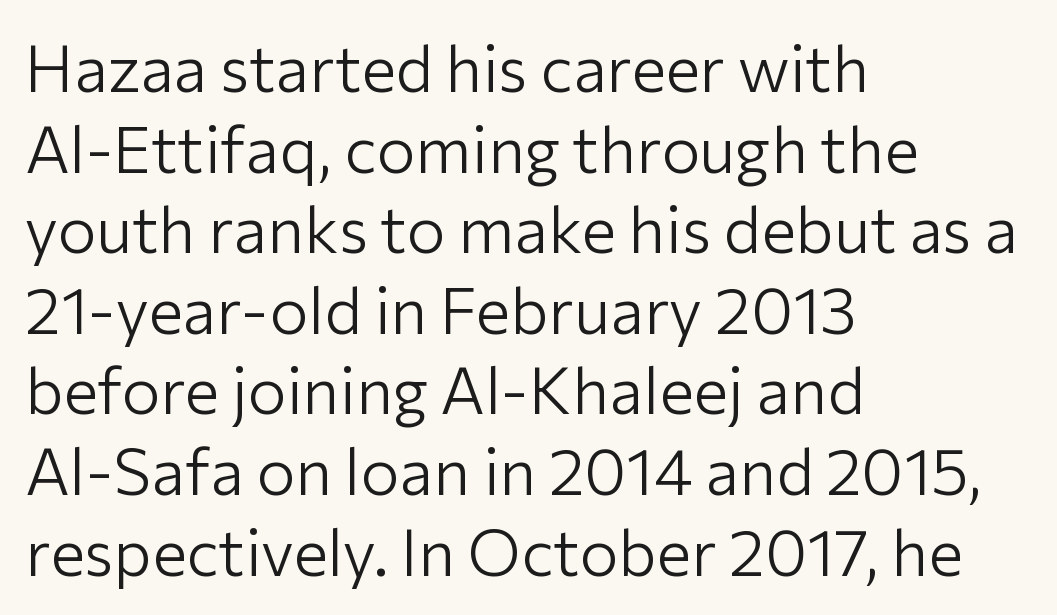
A bare baseline throughout the passage. The typesetting does not lean heavy: it is not bold. The rendering keeps characters at their native spacing. You can tell from the bare stems that sans-serif type was used.
